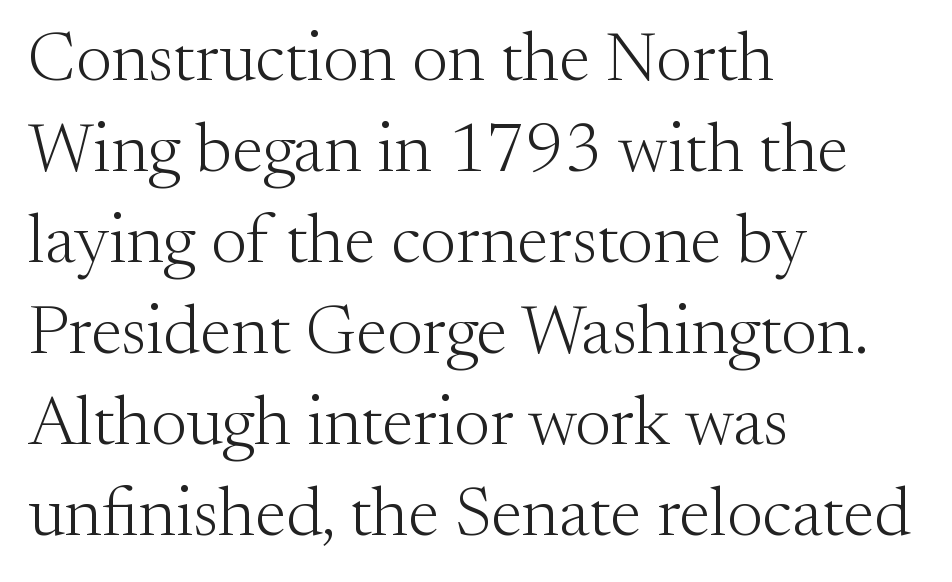
Q: Is the text bold? A: No.
Q: Is the text italic (slanted)? A: No, it is upright.
Q: Is the typeface a serif or a sans-serif typeface? A: Serif.
Q: Is the text underlined? A: No.
Q: How is the paragraph aligned? A: Left-aligned.
Q: Is the spacing between letters normal or unusually wide? A: Normal.
Q: Is the spacing between lines tight, normal or loose? A: Normal.
Q: Width (condensed, normal, or wide)? A: Normal.
Q: Stroke contrast? A: Medium.
Q: x-height? A: Small.
Q: Monospaced? A: No.
